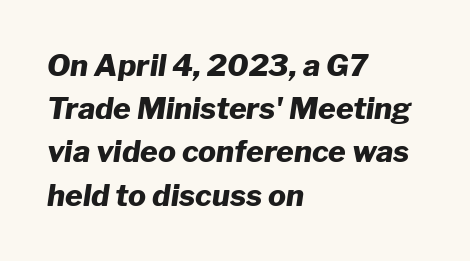
The image shows 30 px heavy type, italic (leaning right); set left-aligned, normal line spacing (1.44x), normal letter spacing, not underlined; low stroke contrast and a medium x-height.
